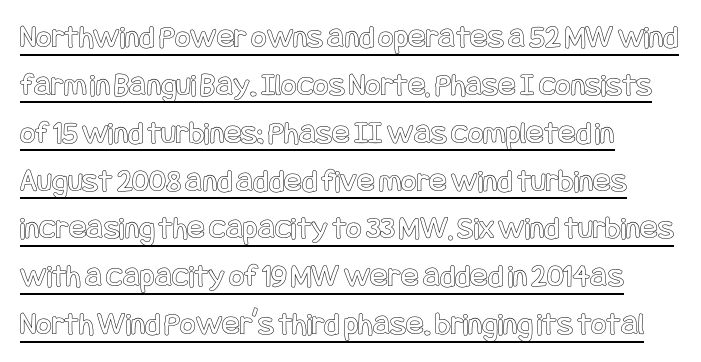
What's the leading like? Ordinary, nothing unusual. The horizontal fit of the characters is conventional and even. These lines are set flush left with a ragged right edge. Vertical strokes here are truly vertical. Beneath each row of characters lies a ruled line.
